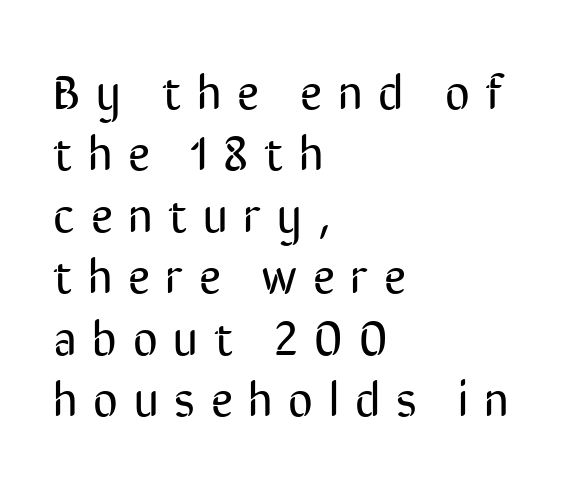
Q: Is the text bold? A: No.
Q: Is the text italic (slanted)? A: No, it is upright.
Q: Is the typeface a serif or a sans-serif typeface? A: Sans-serif.
Q: Is the text underlined? A: No.
Q: How is the paragraph aligned? A: Left-aligned.
Q: Is the spacing between letters normal or unusually wide? A: Unusually wide.
Q: Is the spacing between lines tight, normal or loose? A: Normal.
Q: Width (condensed, normal, or wide)? A: Condensed.
Q: Stroke contrast? A: Low.
Q: x-height? A: Medium.
Q: Monospaced? A: No.
